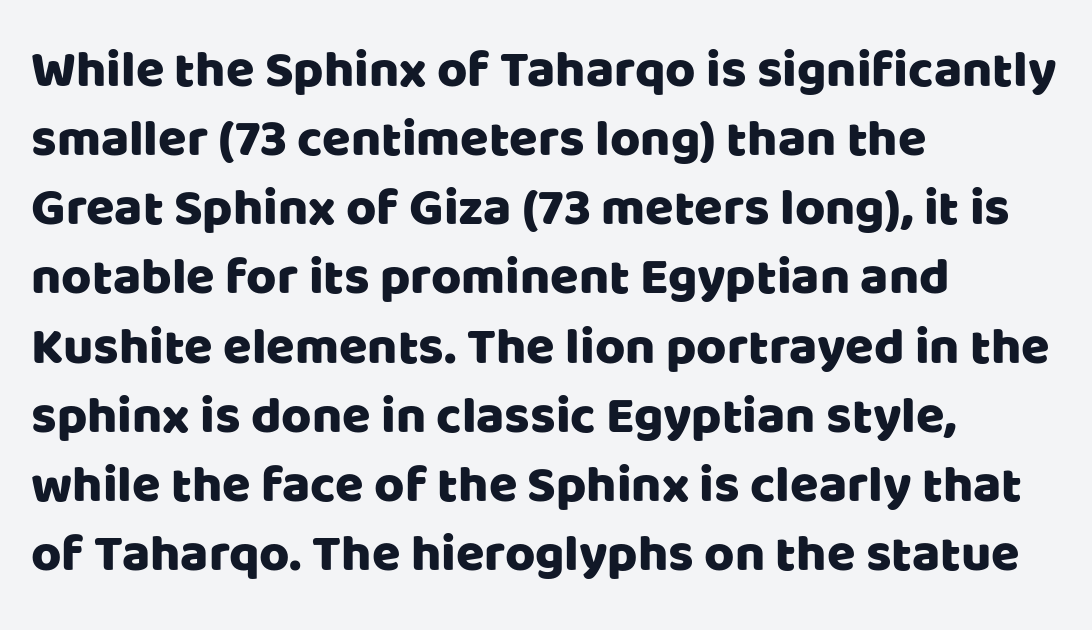
{"serif": "no", "italic": "no", "width": "normal", "stroke_contrast": "low", "x_height": "large", "monospaced": "no", "underline": "no", "align": "left", "line_spacing": "normal", "line_spacing_ratio": 1.33, "letter_spacing": "normal", "letter_spacing_em": 0.0, "glyph_px": 52}
